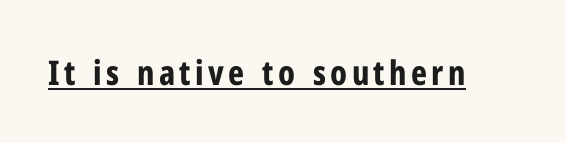
Q: Is the text bold? A: Yes.
Q: Is the text italic (slanted)? A: No, it is upright.
Q: Is the typeface a serif or a sans-serif typeface? A: Sans-serif.
Q: Is the text underlined? A: Yes.
Q: Width (condensed, normal, or wide)? A: Condensed.
Q: Stroke contrast? A: Low.
Q: x-height? A: Medium.
Q: Monospaced? A: No.
